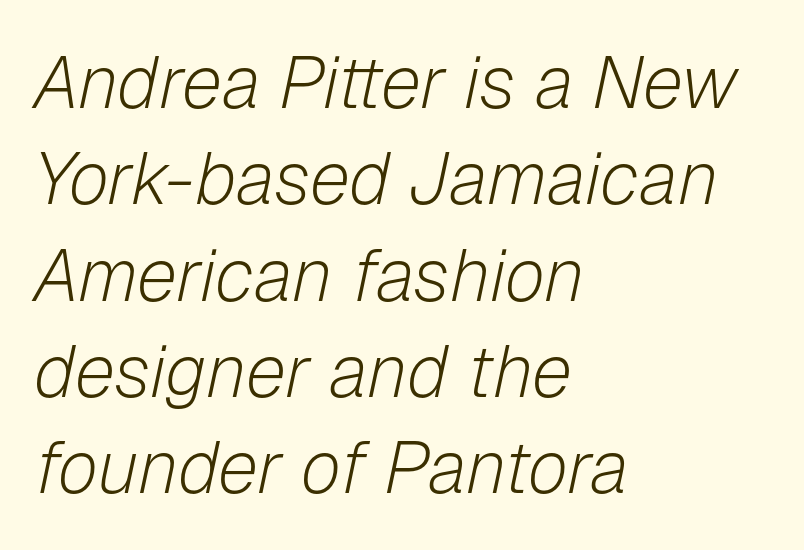
Q: Is the text bold? A: No.
Q: Is the text italic (slanted)? A: Yes, it leans right by about 12 degrees.
Q: Is the text underlined? A: No.
Q: How is the paragraph aligned? A: Left-aligned.
Q: Is the spacing between letters normal or unusually wide? A: Normal.
Q: Is the spacing between lines tight, normal or loose? A: Normal.
Q: Width (condensed, normal, or wide)? A: Normal.
Q: Stroke contrast? A: Low.
Q: x-height? A: Medium.
Q: Monospaced? A: No.
